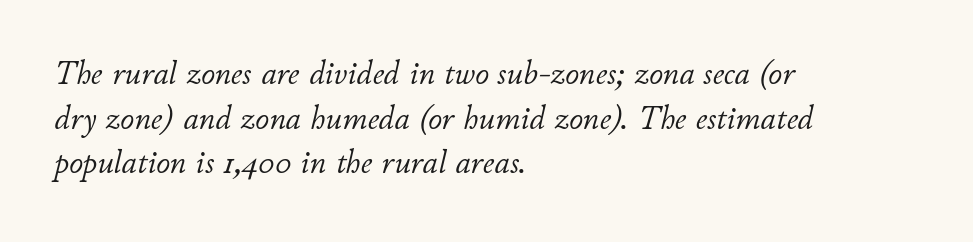
The image shows 34 px light type, italic (leaning right); set left-aligned, normal line spacing (1.31x), normal letter spacing, not underlined; low stroke contrast and a small x-height.
